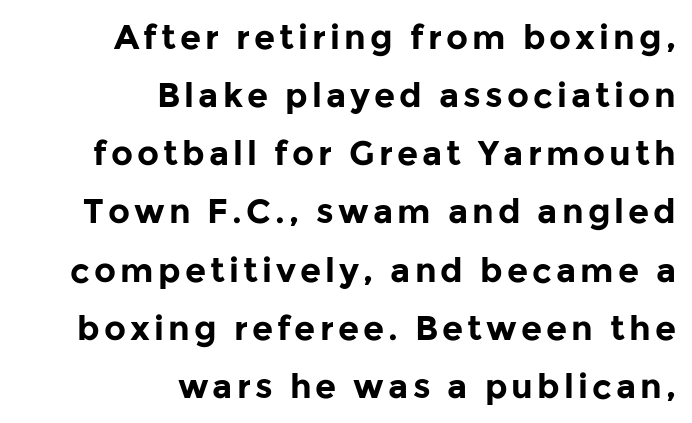
{"serif": "no", "italic": "no", "bold": "yes", "weight": "bold", "width": "normal", "stroke_contrast": "low", "x_height": "medium", "monospaced": "no", "underline": "no", "align": "right", "line_spacing_ratio": 1.71, "glyph_px": 34}
